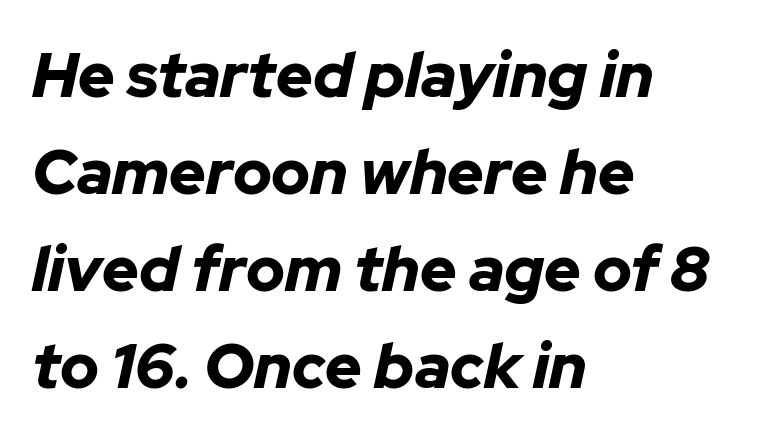
{"italic": "yes", "lean": "right", "slant_degrees": 12, "bold": "yes", "weight": "bold", "width": "normal", "stroke_contrast": "low", "x_height": "medium", "monospaced": "no", "underline": "no", "align": "left", "line_spacing": "normal", "line_spacing_ratio": 1.54, "letter_spacing": "normal", "letter_spacing_em": 0.0, "glyph_px": 63}
